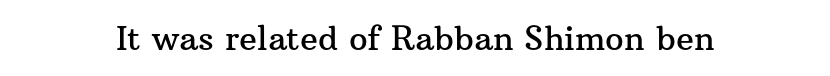
The baseline area is clear. The passage shown is typed in a proportional face where columns would drift. Unlike italic type, these characters show no tilt at all. What stands out about the letter spacing? Nothing — it is the standard amount. The passage shown is typeset with a serif family.
